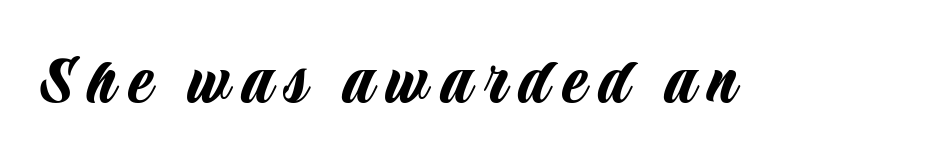
{"serif": "no", "width": "condensed", "stroke_contrast": "low", "x_height": "large", "monospaced": "no", "underline": "no", "glyph_px": 73}
